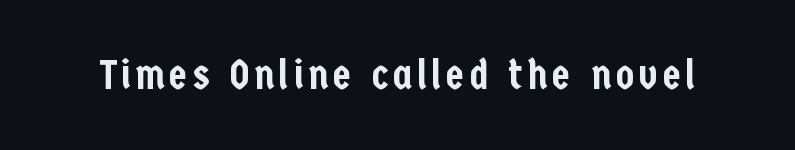
The passage shown is typed in a proportional face where columns would drift. Serifs: no, the terminals of the letterforms are clean. Vertical strokes here are truly vertical. The zone under the glyphs is completely vacant.
